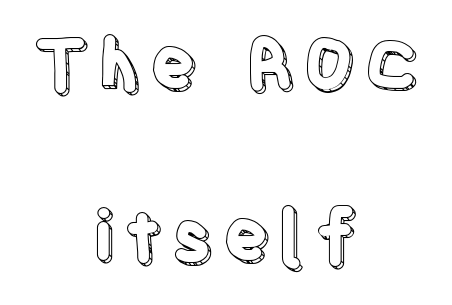
The image shows 70 px condensed type, upright; set centered, loose line spacing (2.46x), not underlined; a large x-height.
